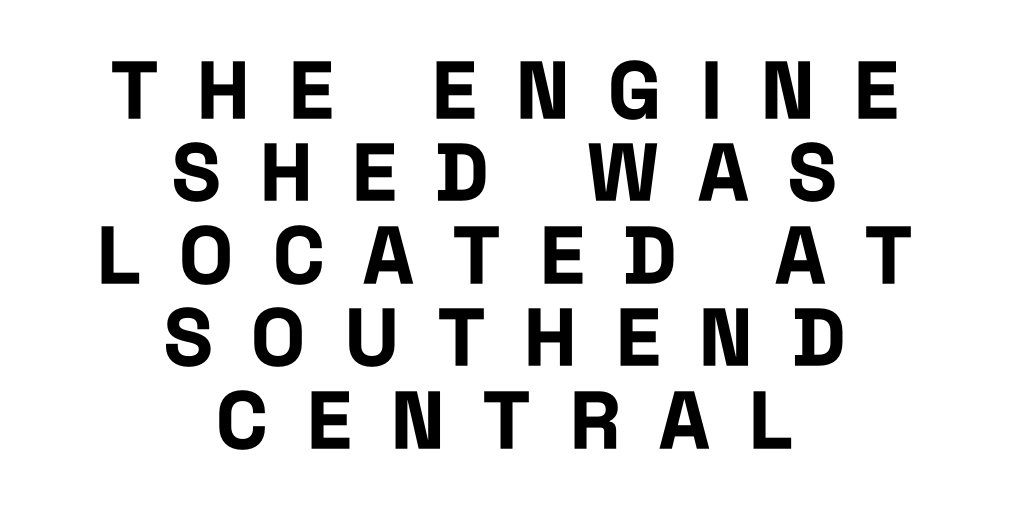
Q: Is the text bold? A: Yes.
Q: Is the text italic (slanted)? A: No, it is upright.
Q: Is the typeface a serif or a sans-serif typeface? A: Sans-serif.
Q: Is the text underlined? A: No.
Q: How is the paragraph aligned? A: Centered.
Q: Is the spacing between letters normal or unusually wide? A: Unusually wide.
Q: Is the spacing between lines tight, normal or loose? A: Tight.
Q: Width (condensed, normal, or wide)? A: Condensed.
Q: Stroke contrast? A: Low.
Q: x-height? A: Large.
Q: Monospaced? A: No.
